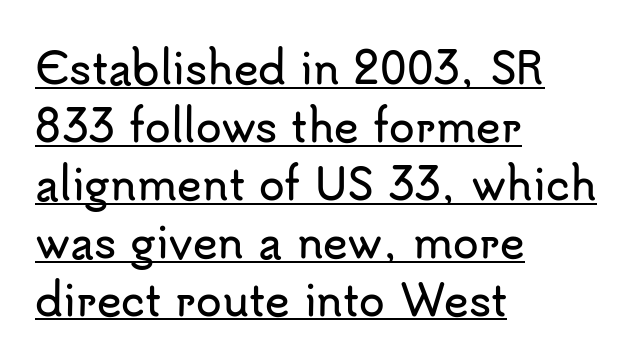
Quick note: underline on. This is roman type, the default non-slanted kind. Caption: standard tracking, unaltered. The rendering shows plain stroke endings on the letterforms — a sans-serif design. In terms of leading, this rendering sits right in the middle. The rendering uses natural spacing where letterforms have individual widths.
